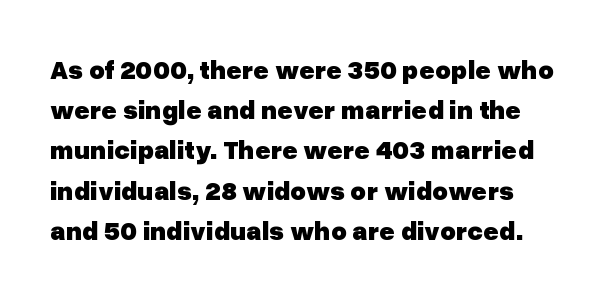
Q: Is the text bold? A: Yes.
Q: Is the text italic (slanted)? A: No, it is upright.
Q: Is the text underlined? A: No.
Q: How is the paragraph aligned? A: Left-aligned.
Q: Is the spacing between letters normal or unusually wide? A: Normal.
Q: Is the spacing between lines tight, normal or loose? A: Normal.
